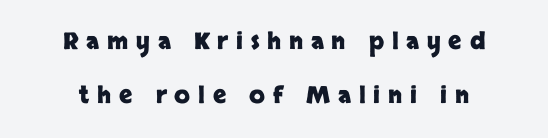
{"italic": "no", "bold": "yes", "underline": "no", "line_spacing": "loose", "line_spacing_ratio": 2.33, "letter_spacing": "wide", "letter_spacing_em": 0.34, "glyph_px": 23}
